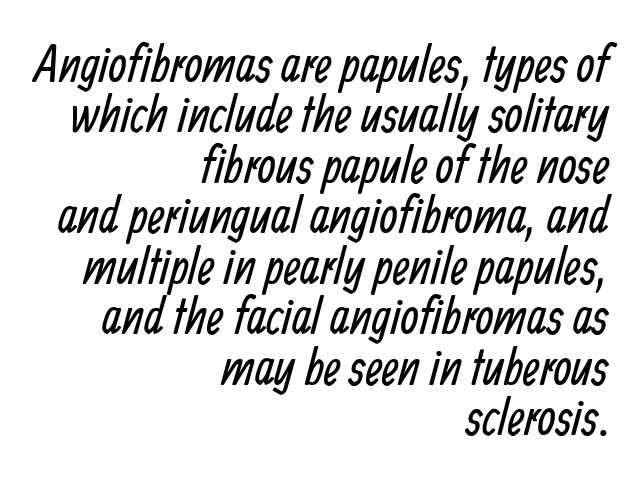
Students, observe: this is what under-led, compact text looks like. This rendering features lettering with no underline. Type style note: lacks serifs. Character widths vary here, with narrow letters taking less room than wide ones. Spacing between characters is what you'd get straight out of the box.
